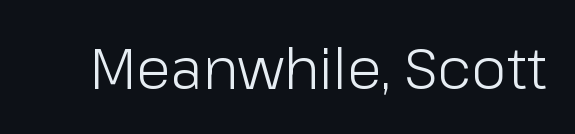
Q: Is the text bold? A: No.
Q: Is the text italic (slanted)? A: No, it is upright.
Q: Is the typeface a serif or a sans-serif typeface? A: Sans-serif.
Q: Is the text underlined? A: No.
Q: Is the spacing between letters normal or unusually wide? A: Normal.
Q: Width (condensed, normal, or wide)? A: Normal.
Q: Stroke contrast? A: Low.
Q: x-height? A: Medium.
Q: Monospaced? A: No.
